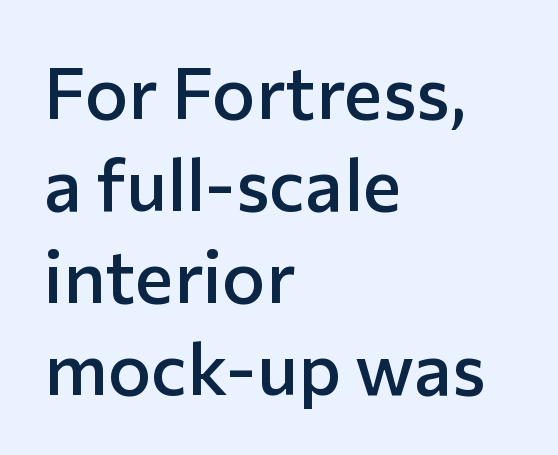
The image shows 73 px semibold sans-serif type, upright; set left-aligned, normal line spacing (1.26x), normal letter spacing, not underlined; low stroke contrast and a medium x-height.
